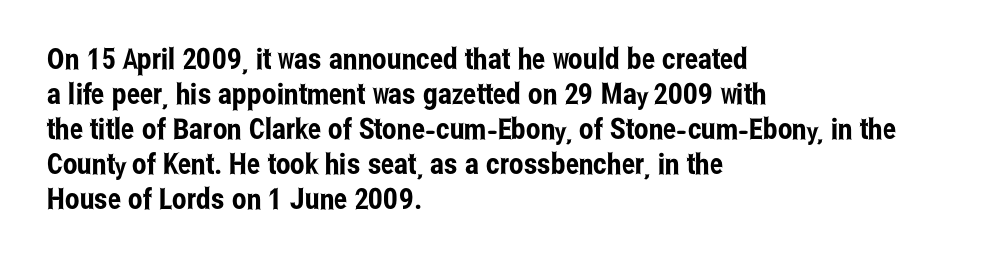
The image shows 29 px condensed sans-serif type, upright; set left-aligned, line spacing 1.21x, normal letter spacing, not underlined; low stroke contrast and a medium x-height.
